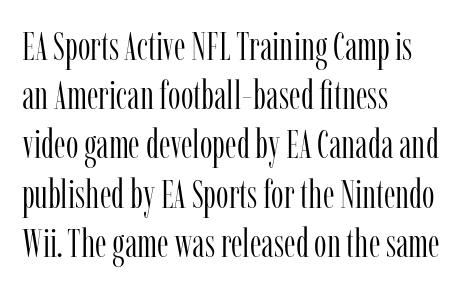
Q: Is the text bold? A: No.
Q: Is the text italic (slanted)? A: No, it is upright.
Q: Is the typeface a serif or a sans-serif typeface? A: Serif.
Q: Is the text underlined? A: No.
Q: How is the paragraph aligned? A: Left-aligned.
Q: Is the spacing between letters normal or unusually wide? A: Normal.
Q: Width (condensed, normal, or wide)? A: Condensed.
Q: Stroke contrast? A: Low.
Q: x-height? A: Medium.
Q: Monospaced? A: No.
